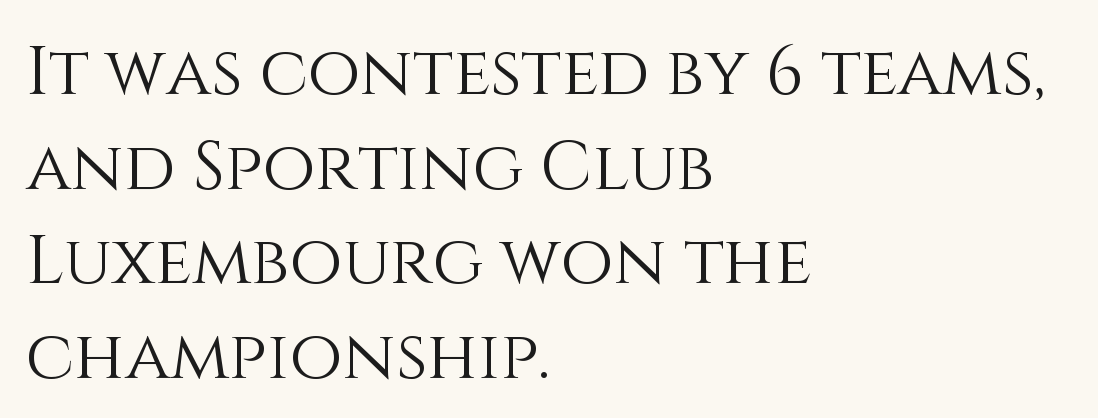
A bare baseline throughout the passage. These lines are rendered in a variable-pitch font. Heft: none added — not bold. Tall strokes in this sample are plumb rather than angled. Look at the tracking — it's just the regular setting, nothing added.
